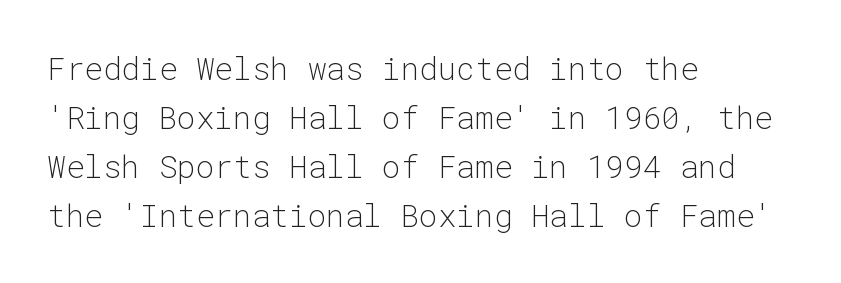
Posture: upright roman. Has an underline been added? It has not. Is the letter spacing exaggerated? No — it looks like the ordinary default. This sample keeps an unexceptional amount of space between lines. The passage shown is typed in a monospace face where columns stay perfectly aligned. Weight: not bold — regular or lighter.
